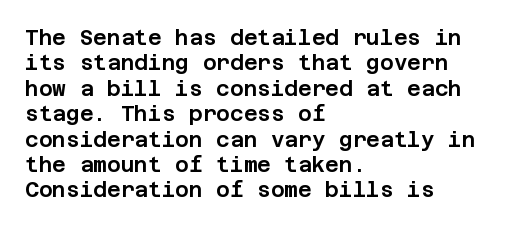
Q: Is the text italic (slanted)? A: No, it is upright.
Q: Is the text underlined? A: No.
Q: How is the paragraph aligned? A: Left-aligned.
Q: Is the spacing between letters normal or unusually wide? A: Normal.
